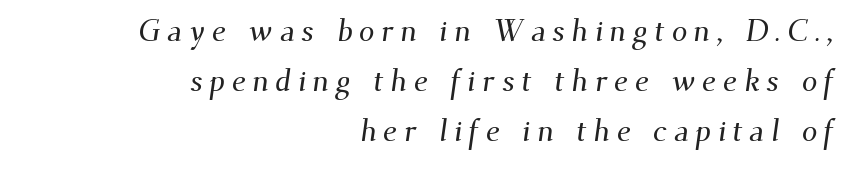
Q: Is the typeface a serif or a sans-serif typeface? A: Serif.
Q: Is the text underlined? A: No.
Q: How is the paragraph aligned? A: Right-aligned.
Q: Is the spacing between letters normal or unusually wide? A: Unusually wide.
Q: Is the spacing between lines tight, normal or loose? A: Normal.
Q: Width (condensed, normal, or wide)? A: Normal.
Q: Stroke contrast? A: Medium.
Q: x-height? A: Small.
Q: Monospaced? A: No.
